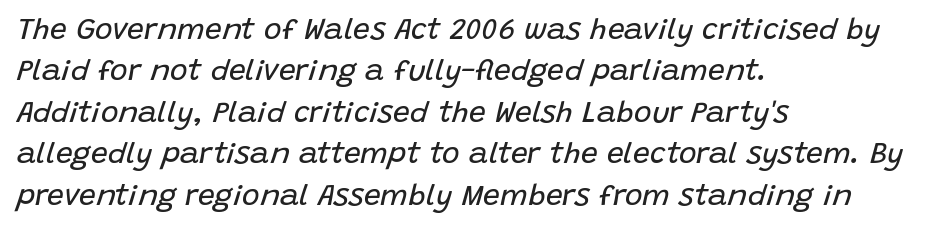
{"italic": "yes", "lean": "right", "slant_degrees": 15, "bold": "no", "weight": "regular", "width": "normal", "stroke_contrast": "low", "x_height": "large", "monospaced": "no", "underline": "no", "align": "left", "line_spacing": "normal", "line_spacing_ratio": 1.38, "letter_spacing": "normal", "letter_spacing_em": 0.0, "glyph_px": 30}
